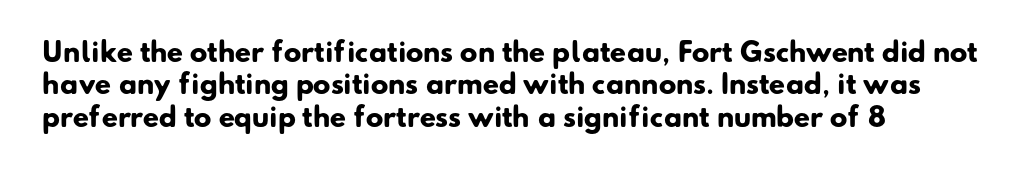
The image shows 26 px bold type; set left-aligned, normal line spacing (1.25x), normal letter spacing, not underlined.
